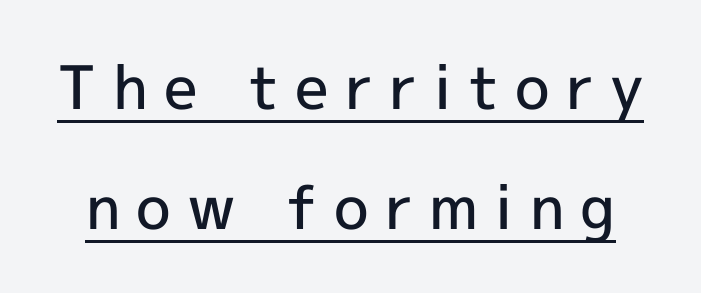
{"serif": "no", "italic": "no", "bold": "semi", "weight": "semibold", "width": "normal", "x_height": "medium", "monospaced": "no", "underline": "yes", "line_spacing": "loose", "line_spacing_ratio": 2.0, "letter_spacing": "wide", "letter_spacing_em": 0.27, "glyph_px": 60}
